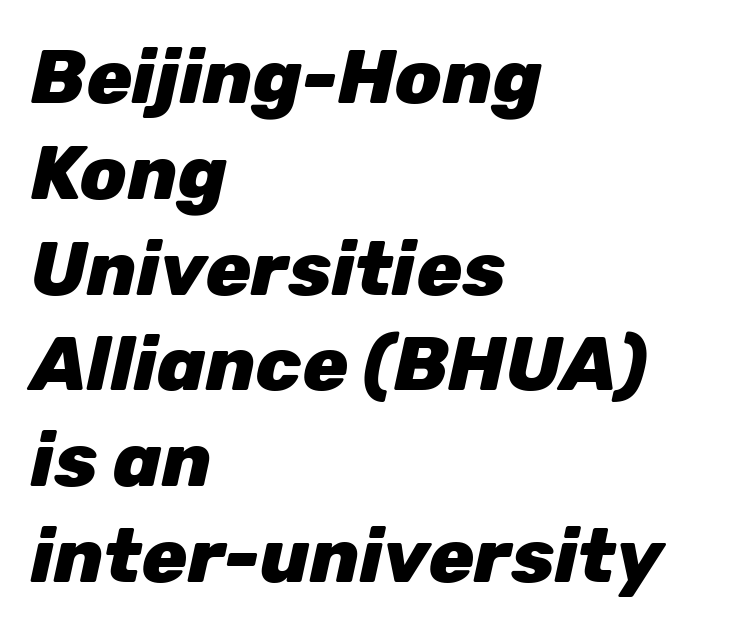
The image shows 76 px heavy type, italic (leaning right); set left-aligned, normal line spacing (1.26x), normal letter spacing, not underlined; low stroke contrast and a medium x-height.
